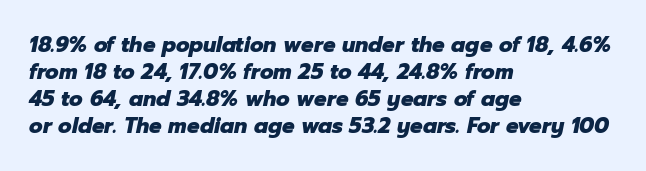
Tracking value appears to be zero — textbook default spacing. Quick note: italic. The sample has been set heavy, in full bold. Anything drawn beneath the words? Only blank space. Typeset ragged right — the left edge is the straight one.
